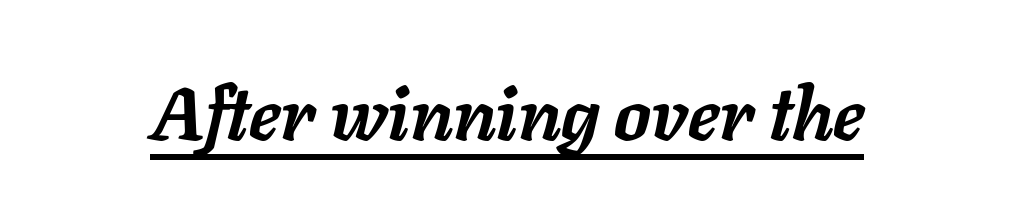
The image shows 73 px semibold type, italic (leaning right); set normal letter spacing, underlined; low stroke contrast and a medium x-height.
